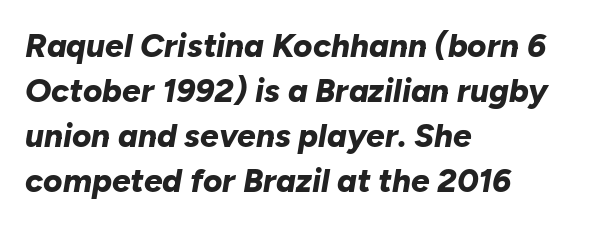
Q: Is the text bold? A: Yes.
Q: Is the text italic (slanted)? A: Yes, it leans right by about 10 degrees.
Q: Is the text underlined? A: No.
Q: How is the paragraph aligned? A: Left-aligned.
Q: Is the spacing between letters normal or unusually wide? A: Normal.
Q: Is the spacing between lines tight, normal or loose? A: Normal.
Q: Width (condensed, normal, or wide)? A: Normal.
Q: Stroke contrast? A: Low.
Q: x-height? A: Medium.
Q: Monospaced? A: No.
